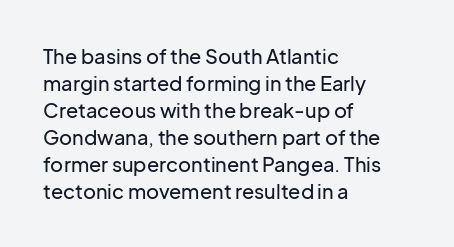
One-word summary of the alignment: left. The words here are not underlined. The passage shown stacks its lines at a standard gap. These lines were composed using upright roman letters.
